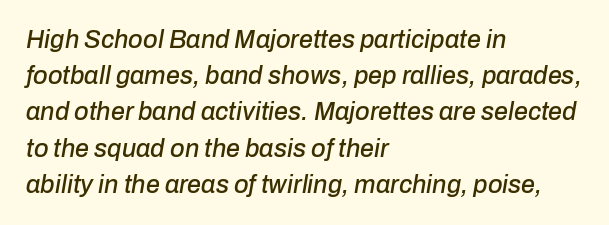
The image shows 25 px text type, italic (leaning right); set left-aligned, normal line spacing (1.45x), normal letter spacing, not underlined.
